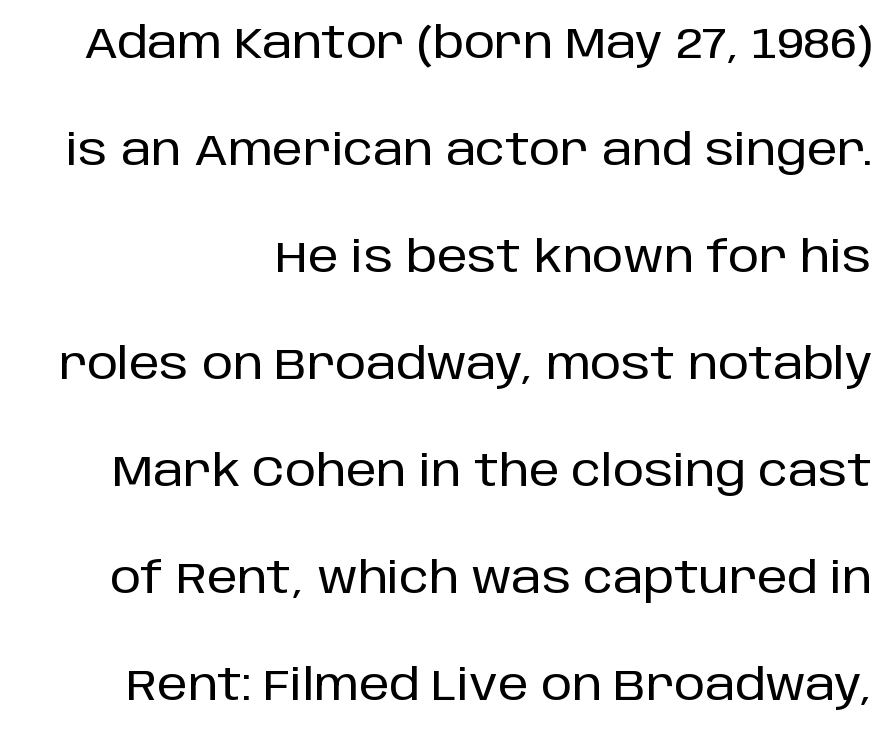
Q: Is the text italic (slanted)? A: No, it is upright.
Q: Is the typeface a serif or a sans-serif typeface? A: Sans-serif.
Q: Is the text underlined? A: No.
Q: How is the paragraph aligned? A: Right-aligned.
Q: Is the spacing between letters normal or unusually wide? A: Normal.
Q: Is the spacing between lines tight, normal or loose? A: Loose.
Q: Width (condensed, normal, or wide)? A: Normal.
Q: Stroke contrast? A: Low.
Q: x-height? A: Large.
Q: Monospaced? A: No.
